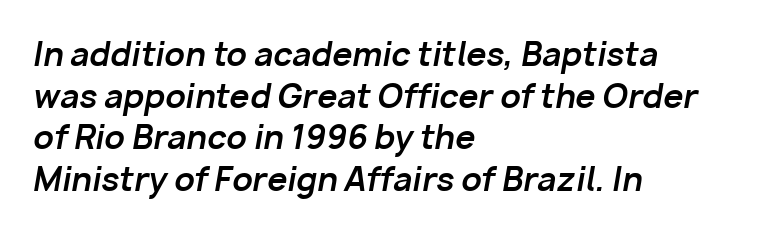
In terms of letterspacing, this is plain default setting. Characters are canted at an angle relative to the baseline's perpendicular. The letters are bold, with thick, heavy strokes. The block of text has a typical density, with ordinary space between rows. Beneath every word, the page is bare. The passage shown is typed in a proportional face where columns would drift.
